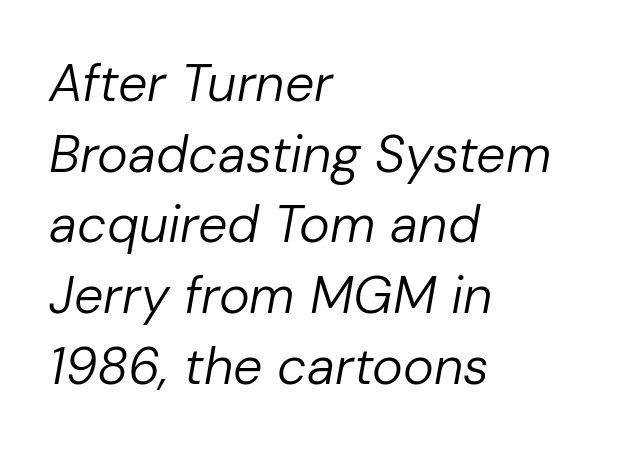
In CSS terms this would be text-align: left. Letters rest on an invisible, unmarked baseline. A typesetter would call this zero additional tracking. Ink coverage per letter is moderate at most. Notice how descenders clear the ascenders below comfortably — that's standard leading. Varying glyph widths throughout — classic text-font behaviour.
